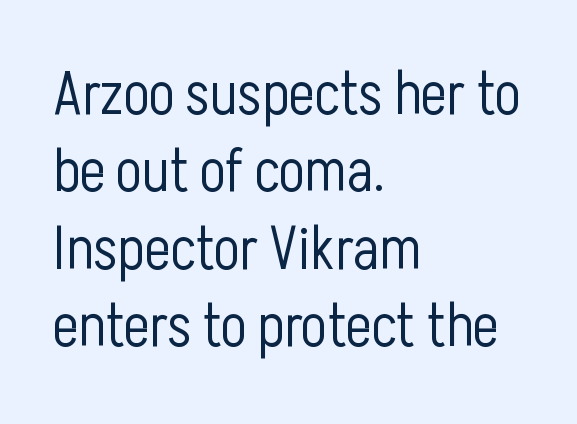
Q: Is the text bold? A: No.
Q: Is the text italic (slanted)? A: No, it is upright.
Q: Is the typeface a serif or a sans-serif typeface? A: Sans-serif.
Q: Is the text underlined? A: No.
Q: How is the paragraph aligned? A: Left-aligned.
Q: Is the spacing between letters normal or unusually wide? A: Normal.
Q: Is the spacing between lines tight, normal or loose? A: Normal.
Q: Width (condensed, normal, or wide)? A: Condensed.
Q: Stroke contrast? A: Low.
Q: x-height? A: Medium.
Q: Monospaced? A: No.
